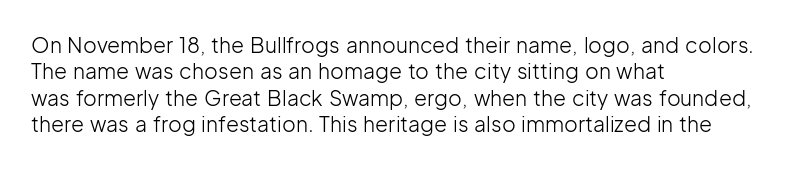
{"italic": "no", "bold": "no", "underline": "no", "align": "left", "line_spacing": "normal", "line_spacing_ratio": 1.26, "letter_spacing": "normal", "letter_spacing_em": 0.0, "glyph_px": 21}
